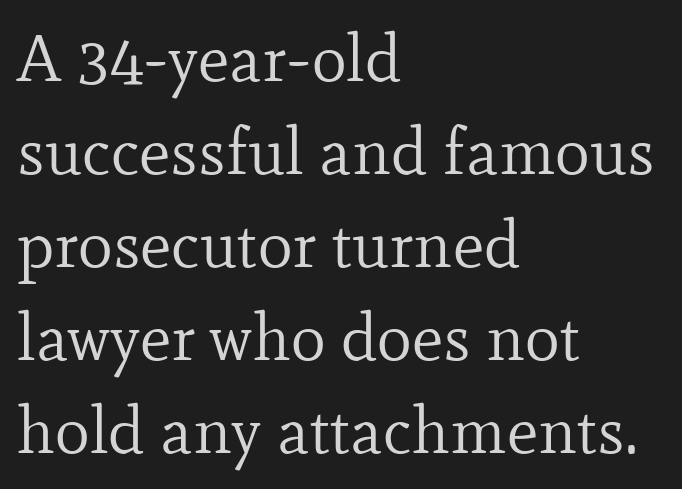
The image shows 66 px regular-weight serif type, upright; set left-aligned, normal line spacing (1.41x), normal letter spacing, not underlined; low stroke contrast and a small x-height.
